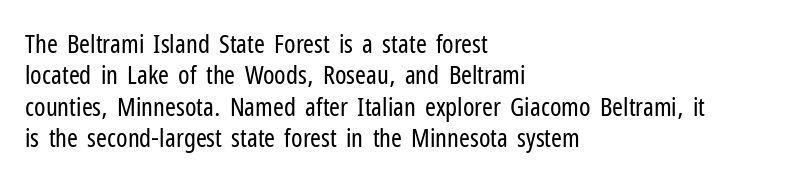
{"italic": "no", "bold": "no", "underline": "no", "align": "left", "line_spacing_ratio": 1.21, "letter_spacing": "normal", "letter_spacing_em": 0.0, "glyph_px": 26}
